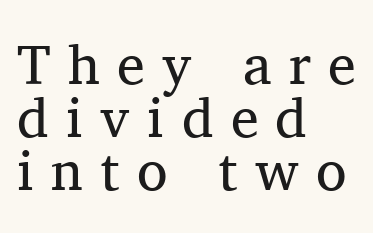
{"serif": "yes", "italic": "no", "bold": "no", "weight": "regular", "width": "normal", "stroke_contrast": "medium", "x_height": "medium", "monospaced": "no", "underline": "no", "align": "left", "line_spacing": "tight", "line_spacing_ratio": 0.95, "letter_spacing": "wide", "letter_spacing_em": 0.31, "glyph_px": 56}
